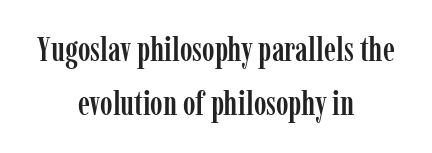
{"serif": "yes", "italic": "no", "width": "condensed", "stroke_contrast": "low", "x_height": "medium", "monospaced": "no", "underline": "no", "align": "center", "line_spacing": "normal", "line_spacing_ratio": 1.59, "letter_spacing": "normal", "letter_spacing_em": 0.0, "glyph_px": 34}
